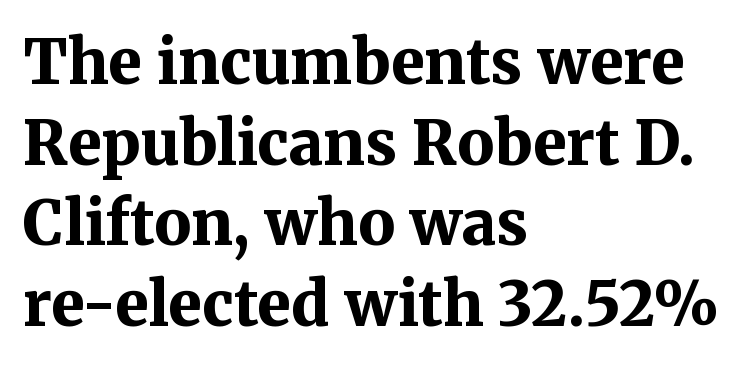
Q: Is the text bold? A: Yes.
Q: Is the text italic (slanted)? A: No, it is upright.
Q: Is the typeface a serif or a sans-serif typeface? A: Serif.
Q: Is the text underlined? A: No.
Q: How is the paragraph aligned? A: Left-aligned.
Q: Is the spacing between letters normal or unusually wide? A: Normal.
Q: Is the spacing between lines tight, normal or loose? A: Normal.
Q: Width (condensed, normal, or wide)? A: Normal.
Q: Stroke contrast? A: Medium.
Q: x-height? A: Medium.
Q: Monospaced? A: No.
